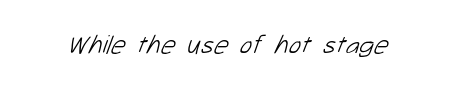
Q: Is the text bold? A: No.
Q: Is the text underlined? A: No.
Q: Is the spacing between letters normal or unusually wide? A: Normal.
